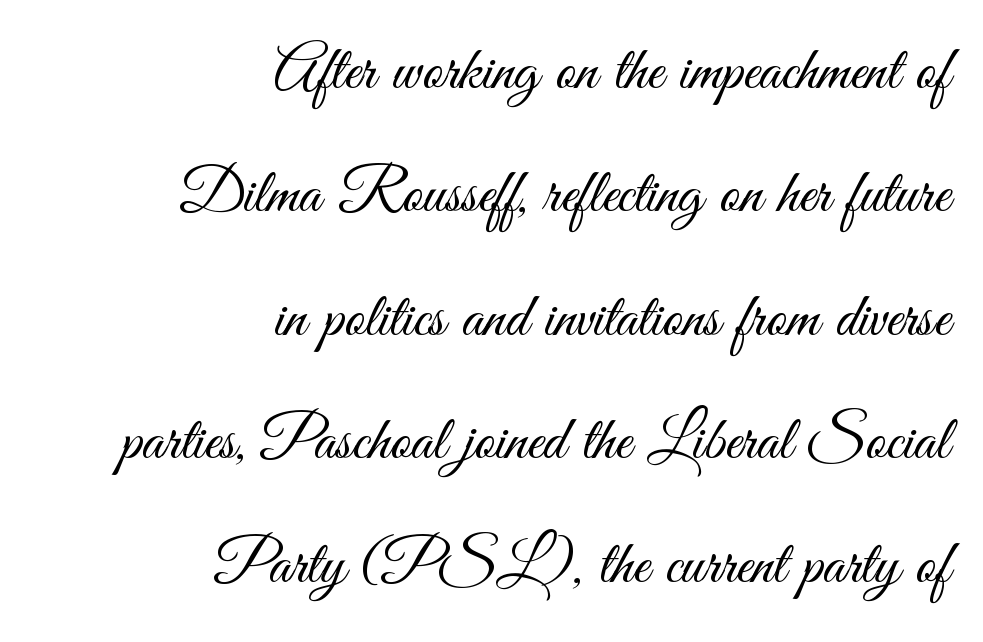
No letter is thick-stroked: the sample isn't bold. The type family on display is of the sans-serif kind. The zone under the glyphs is completely vacant. Alignment: flush right. Look at the tracking — it's just the regular setting, nothing added.
